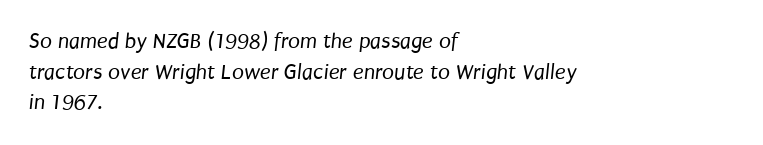
The image shows 22 px text type; set left-aligned, normal line spacing (1.39x), normal letter spacing, not underlined.
